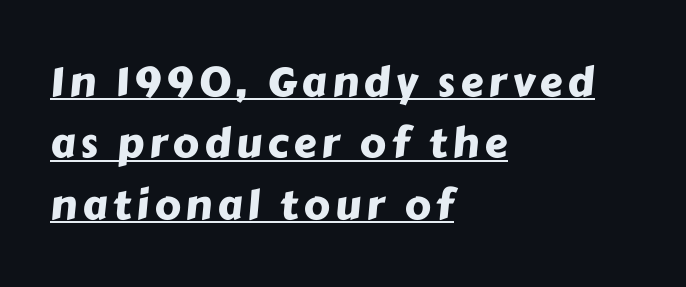
{"serif": "no", "width": "normal", "stroke_contrast": "low", "x_height": "medium", "monospaced": "no", "underline": "yes", "align": "left", "line_spacing": "normal", "line_spacing_ratio": 1.5, "glyph_px": 41}
